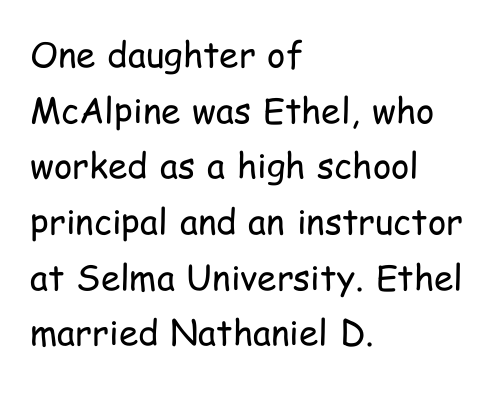
{"serif": "no", "italic": "no", "bold": "no", "weight": "regular", "width": "condensed", "stroke_contrast": "low", "x_height": "medium", "monospaced": "no", "underline": "no", "align": "left", "line_spacing": "normal", "line_spacing_ratio": 1.59, "letter_spacing": "normal", "letter_spacing_em": 0.0, "glyph_px": 35}
